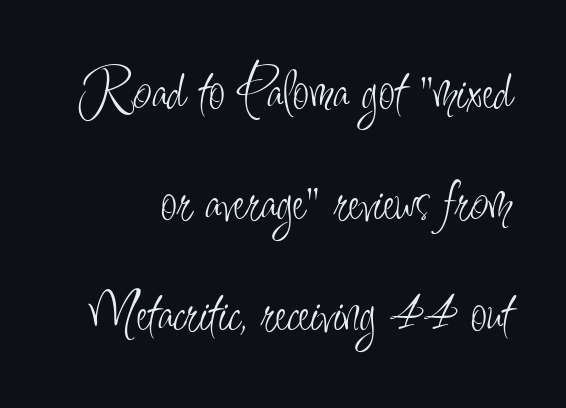
The image shows 59 px light, condensed sans-serif type; set line spacing 1.88x, normal letter spacing, not underlined; low stroke contrast and a small x-height.
